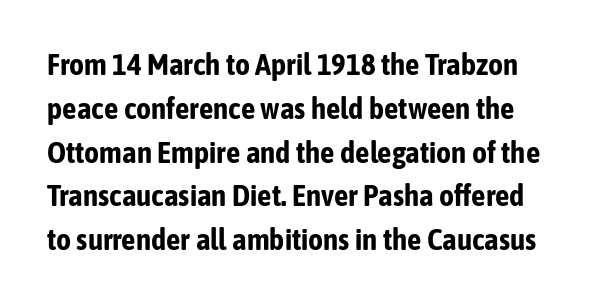
Every stem runs plumb, perpendicular to the baseline. A bare baseline throughout the passage. The strokes are fattened all the way to bold. A sans-serif font was chosen for this passage. Notice how descenders clear the ascenders below comfortably — that's standard leading.
